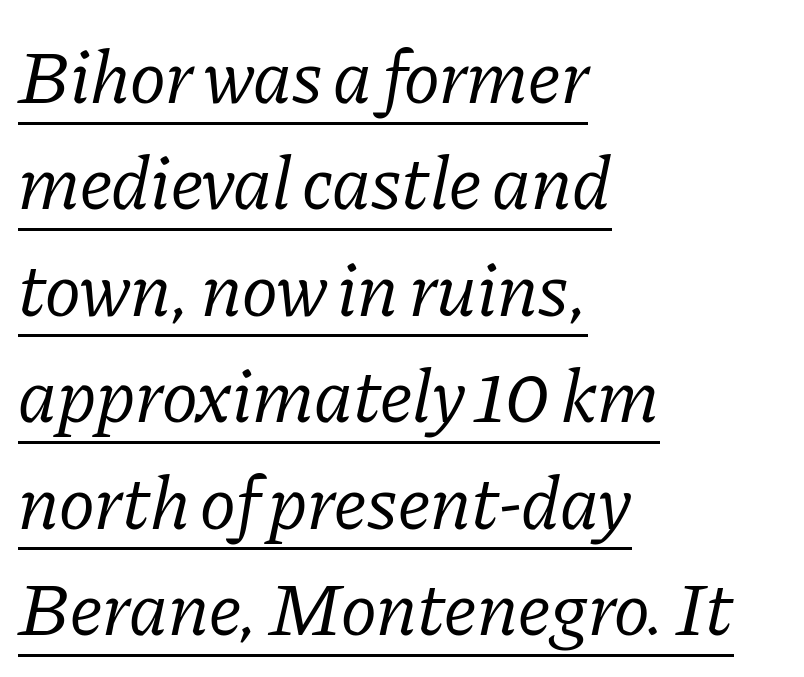
{"serif": "yes", "italic": "yes", "lean": "right", "slant_degrees": 11, "bold": "no", "weight": "regular", "width": "normal", "stroke_contrast": "low", "x_height": "medium", "monospaced": "no", "underline": "yes", "align": "left", "line_spacing": "normal", "line_spacing_ratio": 1.4, "letter_spacing": "normal", "letter_spacing_em": 0.0, "glyph_px": 76}
